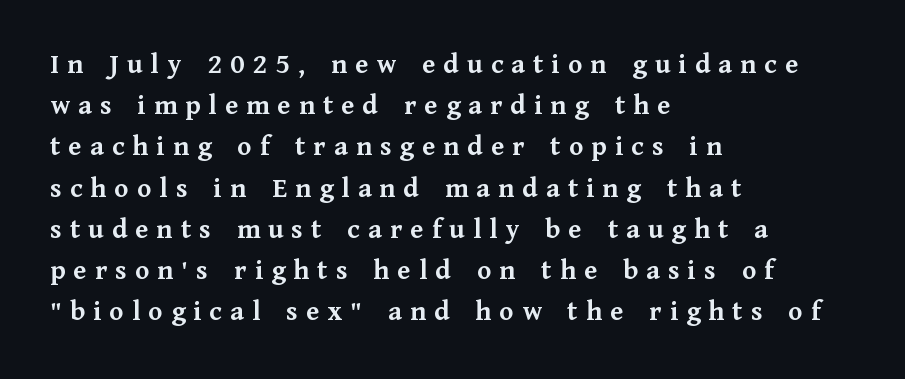
The passage shown stacks its lines at a standard gap. Horizontal alignment here is leftward, the default for most running prose. The specimen reads as upright at a glance. Any mark beneath the type? The region is blank. This rendering widens character spacing well past its baseline value.
